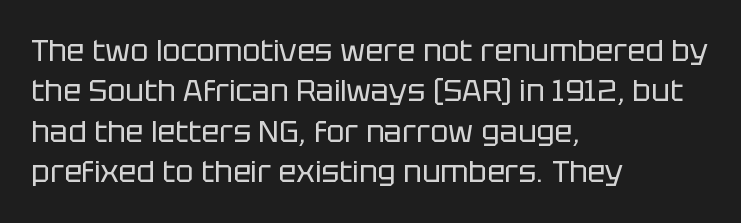
The letters stand straight up with perfectly vertical stems. Check the space under the baseline: it is left empty. Type style note: lacks serifs. You could not count columns in this text — the font is proportionally spaced. The face looks like a standard text weight, possibly lighter. Summary of vertical rhythm: regular, with standard interline spacing.
